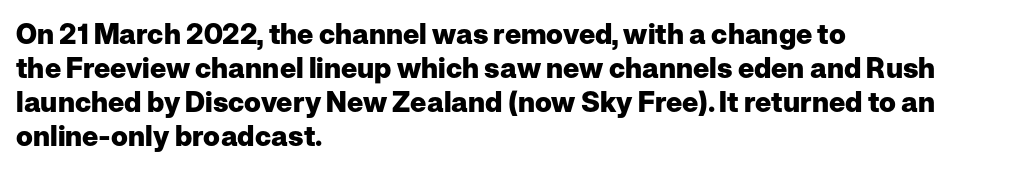
The passage shown is typed in a proportional face where columns would drift. What kind of face is this? One without serifs — a sans. Every letter is thick-stroked: bold, no question. The zone under the glyphs is completely vacant.
